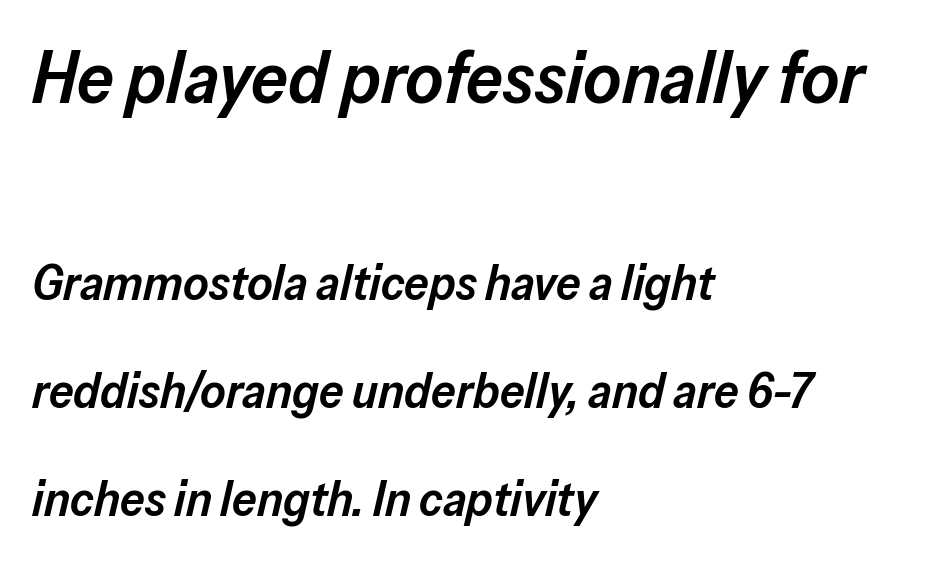
The image shows 73 px semibold type, italic (leaning right); set left-aligned, loose line spacing (2.21x), normal letter spacing, not underlined; the first (top) block is 1.49x larger; low stroke contrast and a medium x-height.
